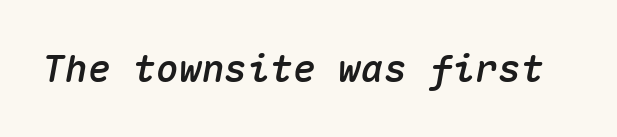
{"italic": "yes", "lean": "right", "slant_degrees": 10, "width": "normal", "stroke_contrast": "medium", "x_height": "medium", "monospaced": "yes", "underline": "no", "letter_spacing": "normal", "letter_spacing_em": 0.0, "glyph_px": 38}
